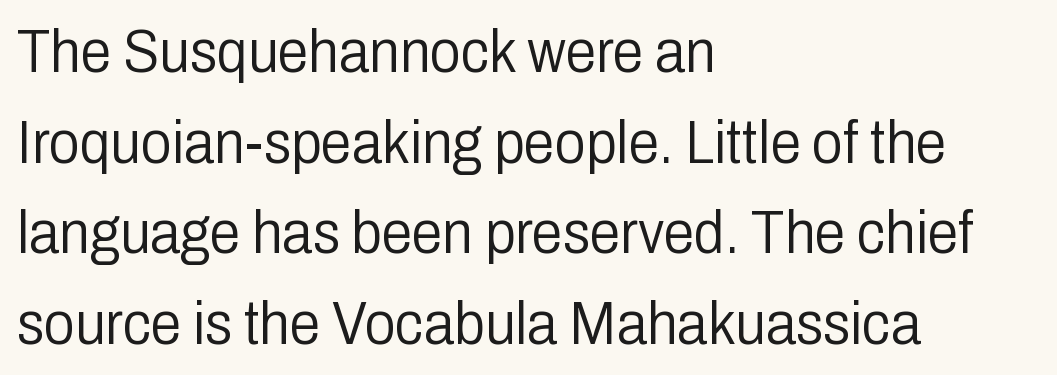
{"serif": "no", "italic": "no", "bold": "no", "weight": "light", "width": "condensed", "stroke_contrast": "low", "x_height": "medium", "monospaced": "no", "underline": "no", "align": "left", "line_spacing": "normal", "line_spacing_ratio": 1.46, "letter_spacing": "normal", "letter_spacing_em": 0.0, "glyph_px": 62}
